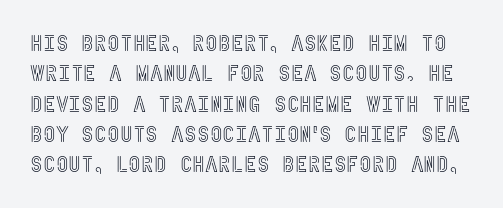
{"italic": "no", "underline": "no", "line_spacing": "normal", "line_spacing_ratio": 1.38, "letter_spacing": "normal", "letter_spacing_em": 0.0, "glyph_px": 22}
